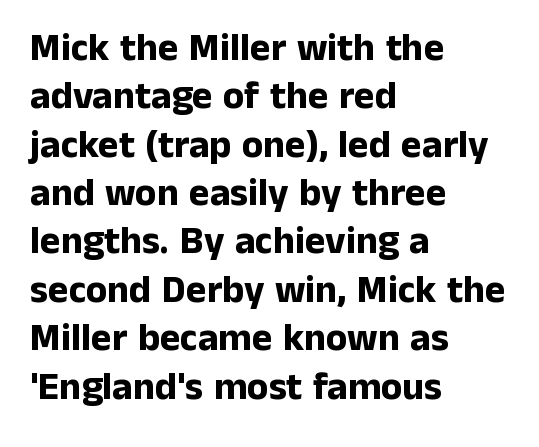
Q: Is the text bold? A: Yes.
Q: Is the text italic (slanted)? A: No, it is upright.
Q: Is the typeface a serif or a sans-serif typeface? A: Sans-serif.
Q: Is the text underlined? A: No.
Q: How is the paragraph aligned? A: Left-aligned.
Q: Is the spacing between letters normal or unusually wide? A: Normal.
Q: Width (condensed, normal, or wide)? A: Normal.
Q: Stroke contrast? A: Low.
Q: x-height? A: Medium.
Q: Monospaced? A: No.
